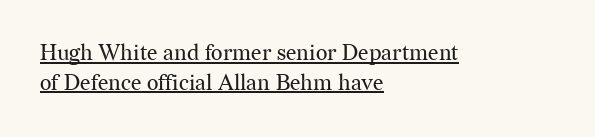
The image shows 22 px text type, upright; set left-aligned, normal line spacing (1.35x), normal letter spacing, underlined.
